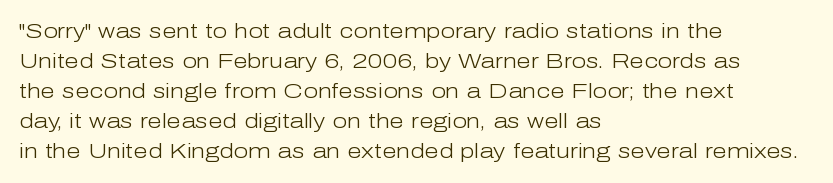
The image shows 21 px text type, upright; set left-aligned, normal line spacing (1.43x), normal letter spacing, not underlined.
